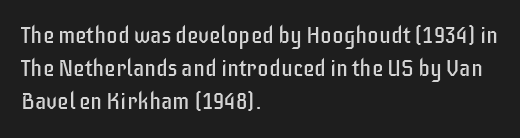
{"italic": "no", "bold": "no", "underline": "no", "align": "left", "line_spacing": "normal", "line_spacing_ratio": 1.44, "letter_spacing": "normal", "letter_spacing_em": 0.0, "glyph_px": 23}
